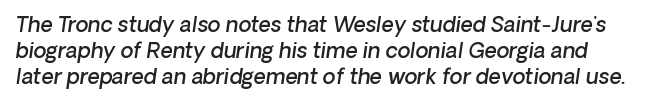
Weight: semibold (demi). The horizontal fit of the characters is conventional and even. Underlining? Definitely not there.
